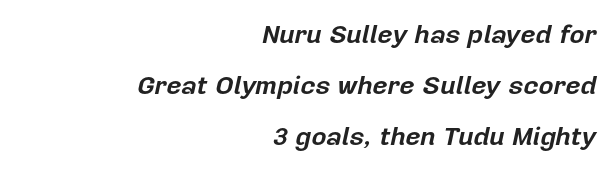
How heavy is the stroke? Heavy — this is a bold. If you drew a ruler down the right edge, every line would touch it. The tracking reads as untouched default to a designer's eye. The designer dialed line spacing up above the default. In terms of posture, this sample is oblique.
